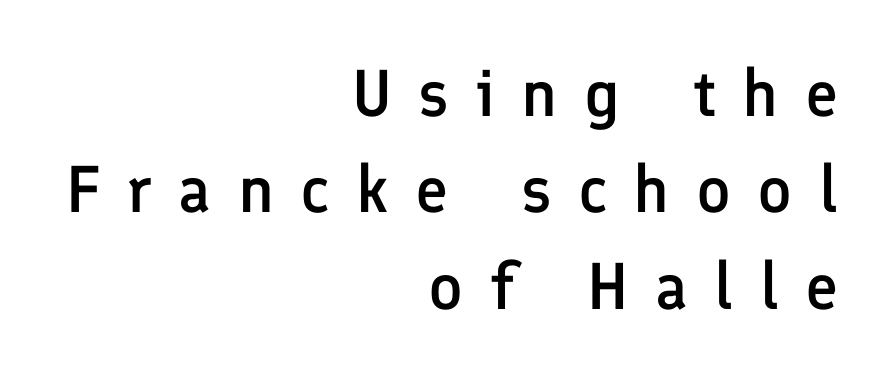
Q: Is the text bold? A: Semi-bold.
Q: Is the text italic (slanted)? A: No, it is upright.
Q: Is the typeface a serif or a sans-serif typeface? A: Sans-serif.
Q: Is the text underlined? A: No.
Q: How is the paragraph aligned? A: Right-aligned.
Q: Is the spacing between letters normal or unusually wide? A: Unusually wide.
Q: Is the spacing between lines tight, normal or loose? A: Normal.
Q: Width (condensed, normal, or wide)? A: Normal.
Q: Stroke contrast? A: Low.
Q: x-height? A: Medium.
Q: Monospaced? A: No.
